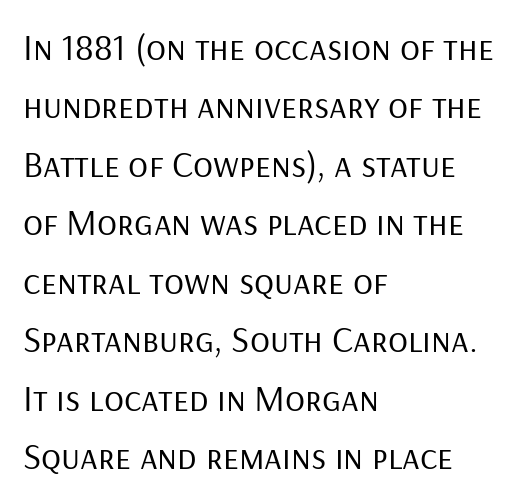
Note the varied advance widths — an 'i' is clearly narrower than an 'm'. A classic flush-left, rag-right setting is used for this passage. Caption: face not bold, strokes unweighted. The passage shown is typeset with a sans-serif family. There is no visible air inserted between adjacent glyphs.
